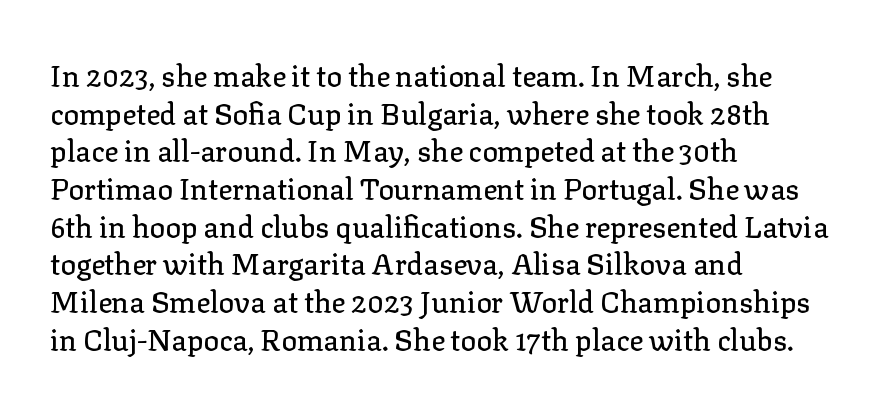
The image shows 29 px serif type, upright; set left-aligned, normal line spacing (1.3x), normal letter spacing, not underlined; low stroke contrast and a medium x-height.
